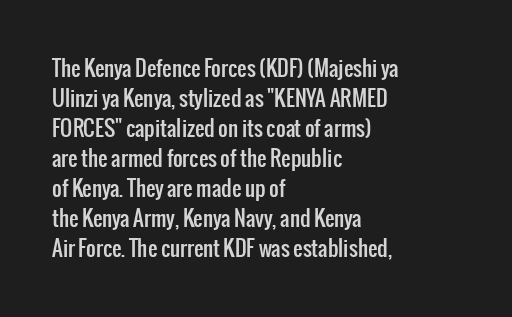
The gaps between neighbouring characters are ordinary and unremarkable. This rendering uses left alignment, leaving the right contour irregular. Horizontal bands of white between lines are of average thickness. The strip under each line holds only bare page. It's the straight-up-and-down kind of type.
